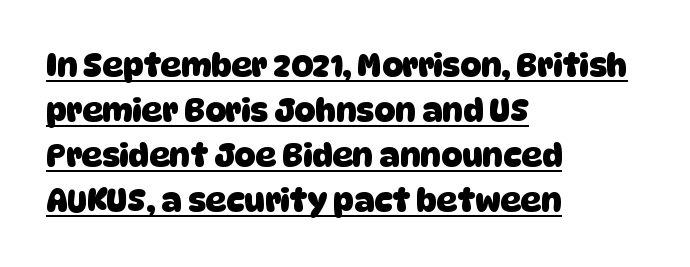
The image shows 32 px heavy sans-serif type; set left-aligned, normal line spacing (1.41x), normal letter spacing, underlined; low stroke contrast and a large x-height.
